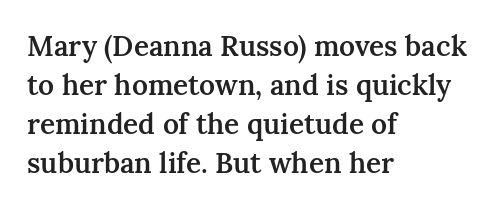
{"serif": "yes", "italic": "no", "bold": "semi", "weight": "semibold", "width": "normal", "stroke_contrast": "medium", "x_height": "medium", "monospaced": "no", "underline": "no", "align": "left", "line_spacing": "normal", "line_spacing_ratio": 1.39, "letter_spacing": "normal", "letter_spacing_em": 0.0, "glyph_px": 28}
